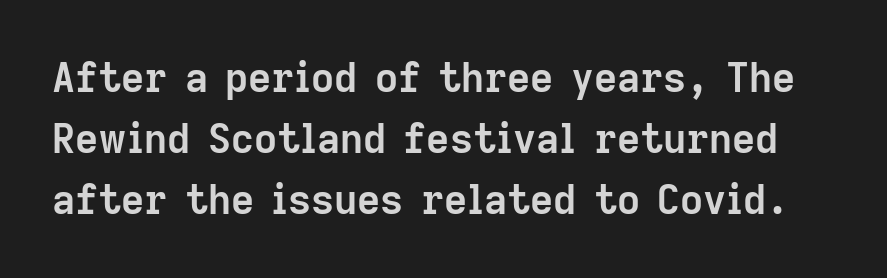
The image shows 40 px semibold sans-serif type, upright; set normal line spacing (1.53x), normal letter spacing, not underlined; low stroke contrast and a medium x-height.
